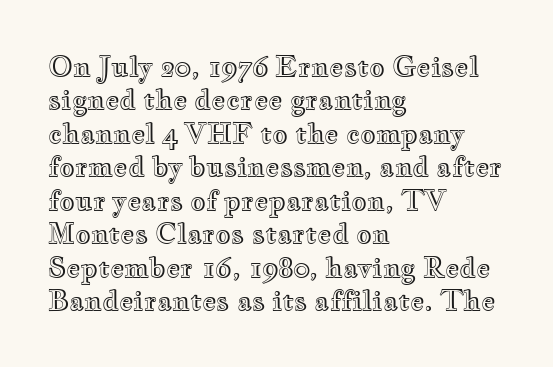
The image shows 27 px text type, upright; set left-aligned, line spacing 1.24x, normal letter spacing, not underlined.
